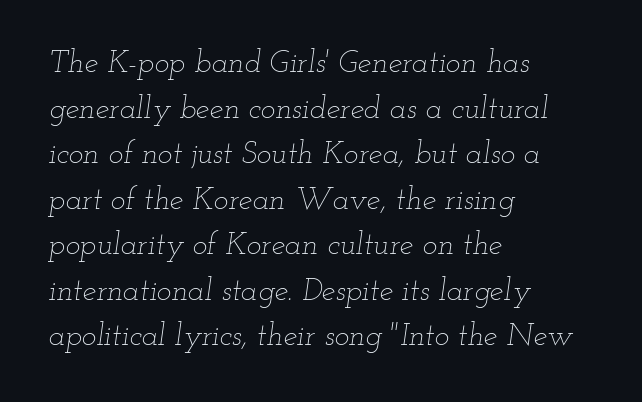
Q: Is the text bold? A: No.
Q: Is the text italic (slanted)? A: Yes, it leans right by about 12 degrees.
Q: Is the text underlined? A: No.
Q: How is the paragraph aligned? A: Left-aligned.
Q: Is the spacing between letters normal or unusually wide? A: Normal.
Q: Is the spacing between lines tight, normal or loose? A: Normal.
Q: Width (condensed, normal, or wide)? A: Wide.
Q: Stroke contrast? A: Low.
Q: x-height? A: Small.
Q: Monospaced? A: No.
